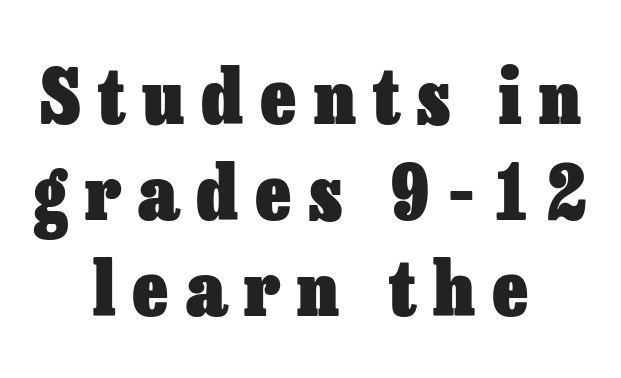
This sample has the flowing, uneven cadence of proportional lettering. This sample keeps an unexceptional amount of space between lines. Unlike italic type, these characters show no tilt at all. The paragraph has two soft edges and a firm central axis.
